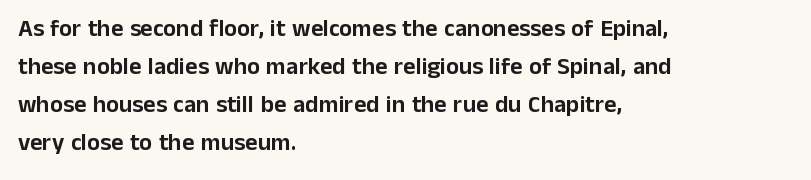
A normal amount of white space separates one row of letters from the next. In terms of letterspacing, this is plain default setting. Quick note: not italic, upright. Only glyphs here, with clear space below each row. Horizontally, the lines are justified to the leading edge only.
